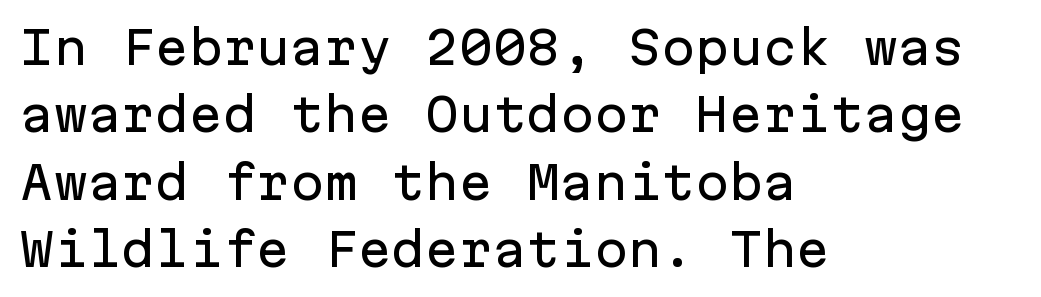
{"serif": "no", "italic": "no", "width": "normal", "stroke_contrast": "low", "x_height": "medium", "monospaced": "yes", "underline": "no", "align": "left", "line_spacing": "normal", "line_spacing_ratio": 1.5, "letter_spacing": "normal", "letter_spacing_em": 0.0, "glyph_px": 45}
